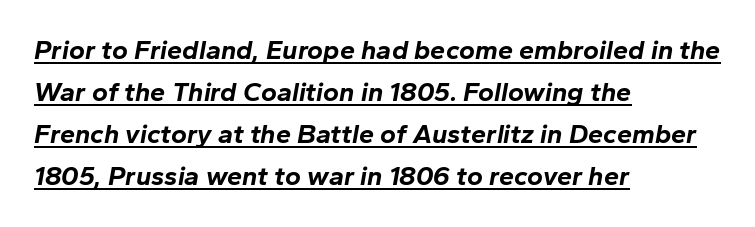
{"italic": "yes", "lean": "right", "slant_degrees": 10, "bold": "yes", "underline": "yes", "align": "left", "line_spacing": "normal", "line_spacing_ratio": 1.56, "letter_spacing": "normal", "letter_spacing_em": 0.0, "glyph_px": 27}
